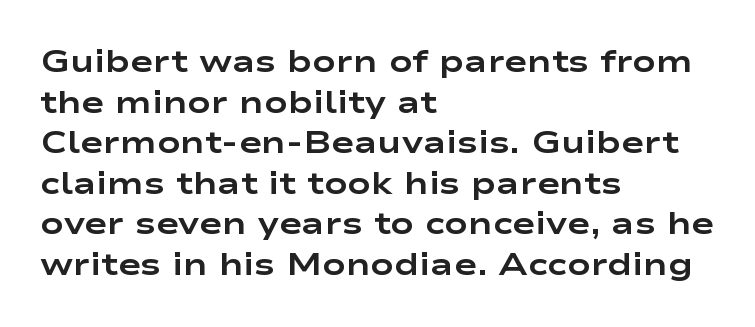
{"serif": "no", "italic": "no", "bold": "yes", "weight": "bold", "width": "wide", "stroke_contrast": "low", "x_height": "medium", "monospaced": "no", "underline": "no", "align": "left", "line_spacing": "normal", "line_spacing_ratio": 1.31, "letter_spacing": "normal", "letter_spacing_em": 0.0, "glyph_px": 31}
